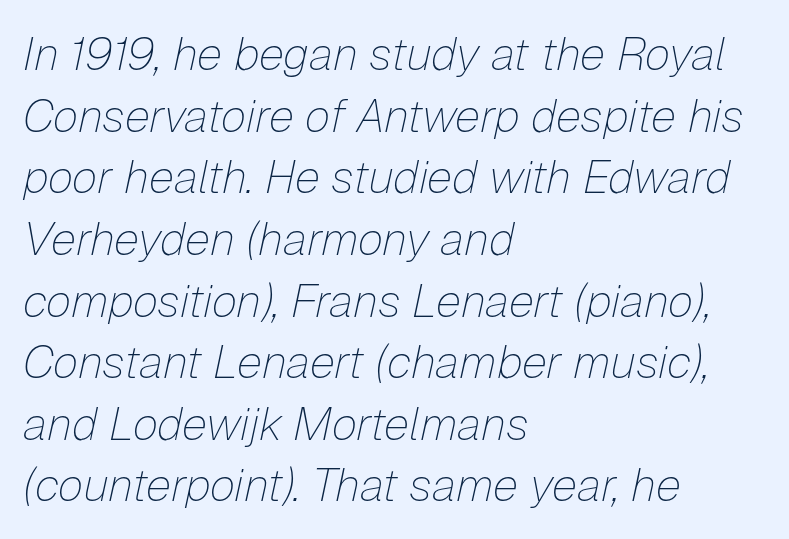
The image shows 46 px thin type, italic (leaning right); set left-aligned, normal line spacing (1.34x), normal letter spacing, not underlined; low stroke contrast and a medium x-height.
